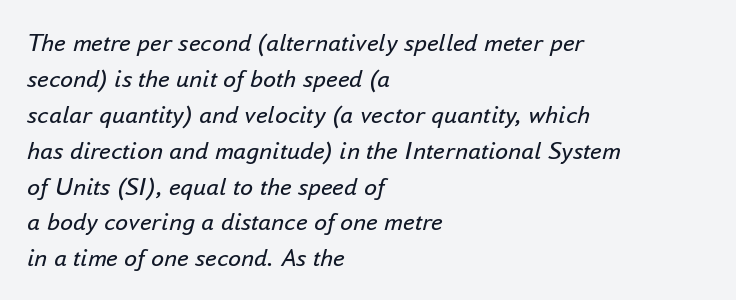
{"italic": "yes", "lean": "right", "slant_degrees": 16, "bold": "no", "underline": "no", "align": "left", "line_spacing": "normal", "line_spacing_ratio": 1.38, "letter_spacing": "normal", "letter_spacing_em": 0.0, "glyph_px": 26}
